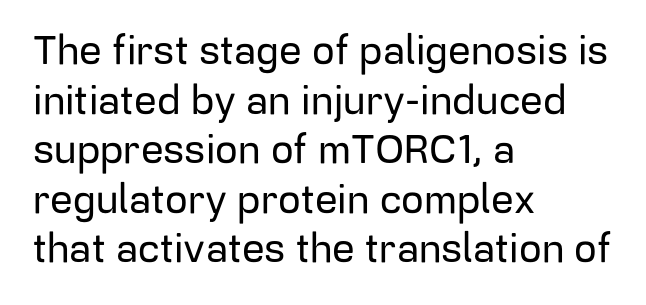
The image shows 40 px sans-serif type, upright; set left-aligned, line spacing 1.24x, normal letter spacing, not underlined; low stroke contrast and a medium x-height.
